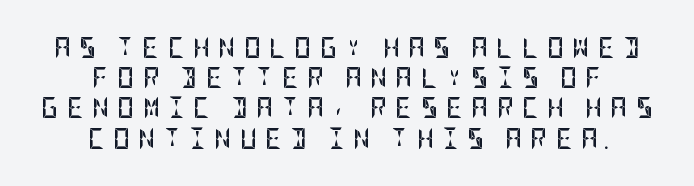
Q: Is the text bold? A: Yes.
Q: Is the text italic (slanted)? A: No, it is upright.
Q: Is the text underlined? A: No.
Q: How is the paragraph aligned? A: Centered.
Q: Is the spacing between letters normal or unusually wide? A: Unusually wide.
Q: Is the spacing between lines tight, normal or loose? A: Normal.
